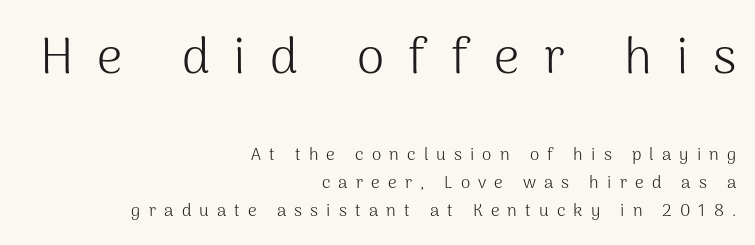
{"serif": "no", "italic": "no", "bold": "no", "weight": "light", "width": "normal", "stroke_contrast": "medium", "x_height": "medium", "monospaced": "no", "underline": "no", "align": "right", "line_spacing": "normal", "line_spacing_ratio": 1.64, "letter_spacing": "wide", "letter_spacing_em": 0.48, "larger_block": "first", "size_ratio": 2.94, "glyph_px": 50}
